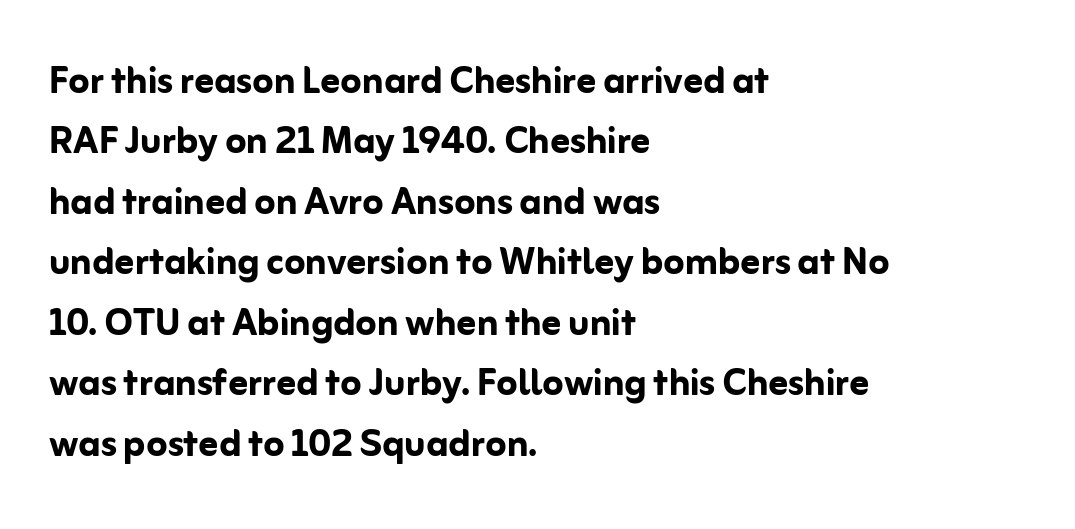
The type family on display is of the sans-serif kind. You could call the tracking neutral — neither tight nor loose. Clear beneath every line of the passage. Designer's note — italics off, roman on. The sample has been set heavy, in full bold. The ragged edge is on the right, which tells us the setting is flush left.
